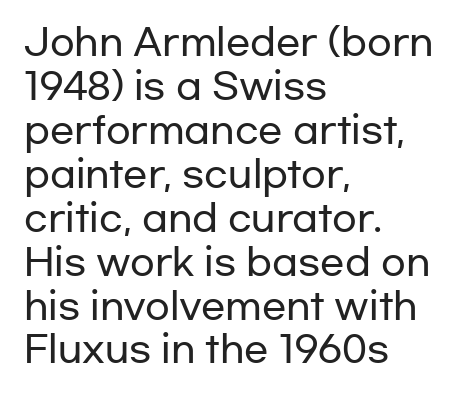
The image shows 36 px wide sans-serif type, upright; set left-aligned, line spacing 1.22x, normal letter spacing, not underlined; low stroke contrast and a medium x-height.
